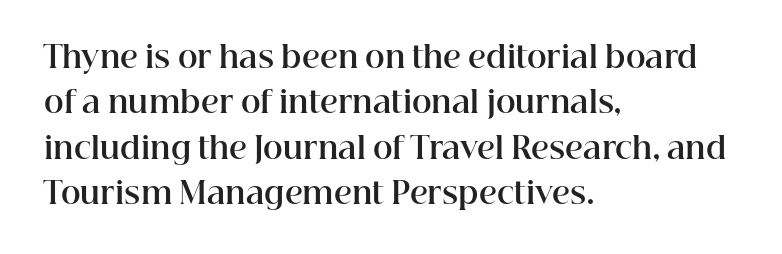
{"serif": "yes", "italic": "no", "bold": "yes", "weight": "bold", "width": "normal", "stroke_contrast": "high", "x_height": "medium", "monospaced": "no", "underline": "no", "align": "left", "line_spacing": "normal", "line_spacing_ratio": 1.51, "letter_spacing": "normal", "letter_spacing_em": 0.0, "glyph_px": 30}
